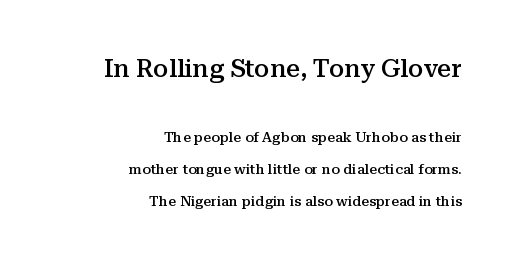
{"italic": "no", "bold": "semi", "underline": "no", "align": "right", "line_spacing": "loose", "line_spacing_ratio": 2.26, "letter_spacing": "normal", "letter_spacing_em": 0.0, "larger_block": "first", "size_ratio": 1.79, "glyph_px": 25}
